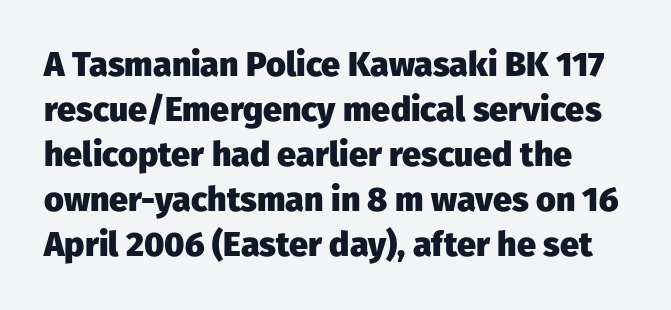
The image shows 34 px heavy sans-serif type, upright; set normal line spacing (1.32x), normal letter spacing, not underlined; low stroke contrast and a medium x-height.
